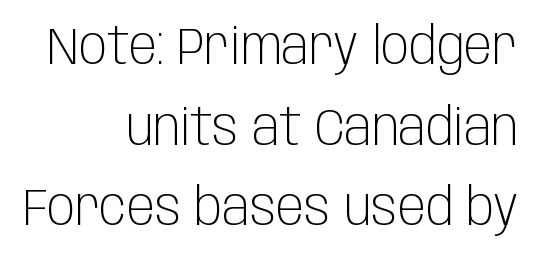
Underlining? Definitely not there. Every character sits straight up, as roman type does. Stroke terminals: plain, sans-serif. Each new line begins a customary step beneath the previous one.
